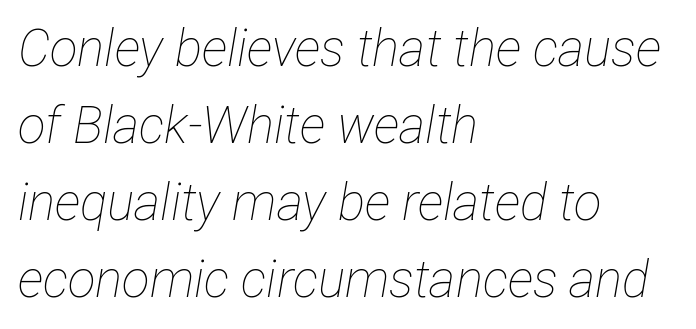
{"italic": "yes", "lean": "right", "slant_degrees": 12, "bold": "no", "weight": "thin", "width": "condensed", "stroke_contrast": "low", "x_height": "medium", "monospaced": "no", "underline": "no", "align": "left", "line_spacing": "normal", "line_spacing_ratio": 1.51, "letter_spacing": "normal", "letter_spacing_em": 0.0, "glyph_px": 51}
